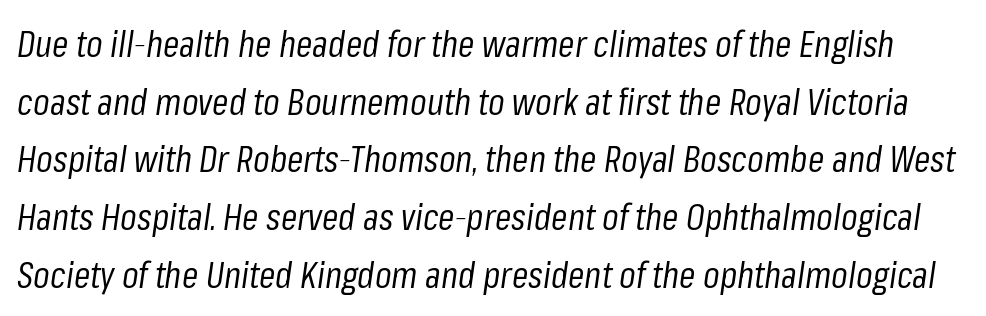
{"italic": "yes", "lean": "right", "slant_degrees": 8, "bold": "no", "weight": "regular", "width": "condensed", "stroke_contrast": "low", "x_height": "medium", "monospaced": "no", "underline": "no", "line_spacing": "normal", "line_spacing_ratio": 1.56, "letter_spacing": "normal", "letter_spacing_em": 0.0, "glyph_px": 37}
